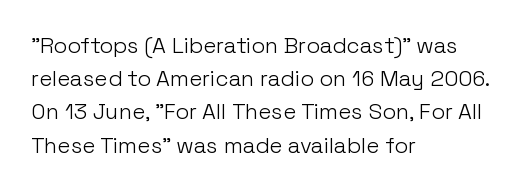
Q: Is the text bold? A: No.
Q: Is the text italic (slanted)? A: No, it is upright.
Q: Is the text underlined? A: No.
Q: How is the paragraph aligned? A: Left-aligned.
Q: Is the spacing between letters normal or unusually wide? A: Normal.
Q: Is the spacing between lines tight, normal or loose? A: Normal.
